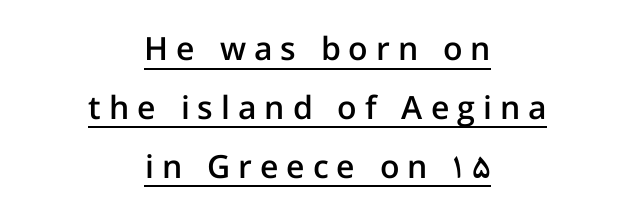
Somebody hit Ctrl+U on this one — the words are underlined. A typesetter would call this proportional, since set widths differ per character. Rendered with straight, roman letterforms. The compositor balanced each line on the midline. Does extra space separate the letters? Yes, quite a lot of it. A semibold gives these letters moderate extra thickness, short of bold.
